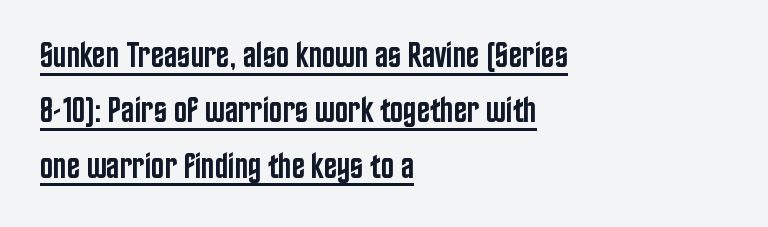
{"serif": "no", "italic": "no", "bold": "semi", "weight": "semibold", "width": "condensed", "stroke_contrast": "low", "x_height": "large", "monospaced": "no", "underline": "yes", "align": "left", "line_spacing": "normal", "line_spacing_ratio": 1.58, "letter_spacing": "normal", "letter_spacing_em": 0.0, "glyph_px": 35}
